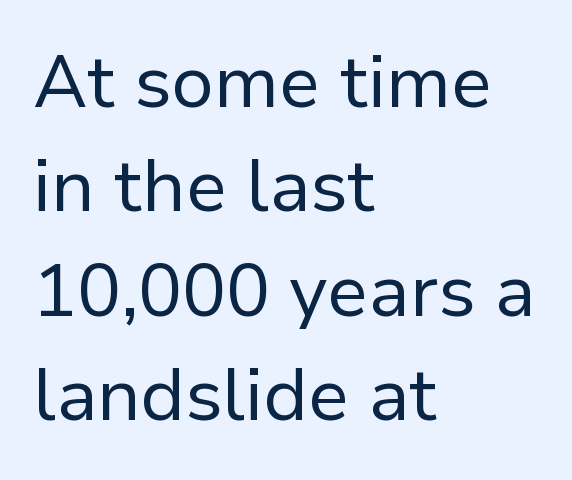
The image shows 73 px regular-weight sans-serif type, upright; set left-aligned, normal line spacing (1.43x), normal letter spacing, not underlined; low stroke contrast and a medium x-height.
